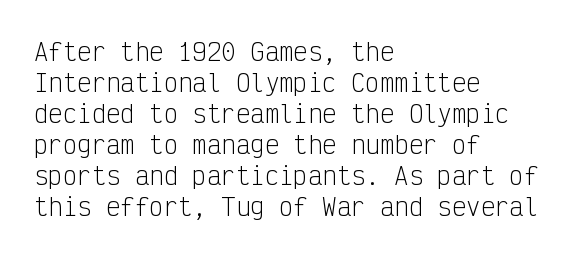
Q: Is the text bold? A: No.
Q: Is the text italic (slanted)? A: No, it is upright.
Q: Is the text underlined? A: No.
Q: How is the paragraph aligned? A: Left-aligned.
Q: Is the spacing between letters normal or unusually wide? A: Normal.
Q: Is the spacing between lines tight, normal or loose? A: Normal.
